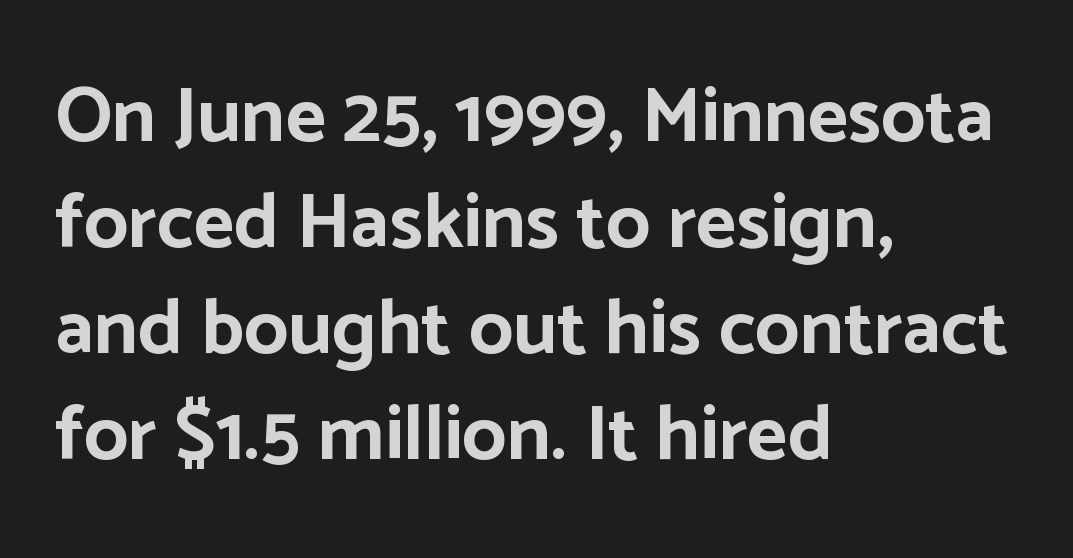
The image shows 78 px bold sans-serif type, upright; set left-aligned, normal line spacing (1.36x), normal letter spacing, not underlined; low stroke contrast and a medium x-height.
